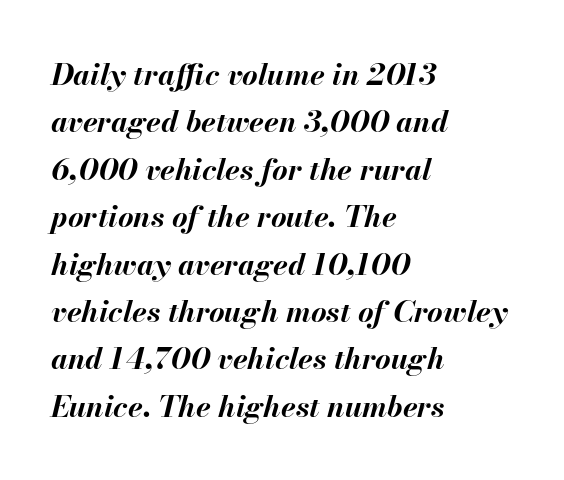
What stands out about the letter spacing? Nothing — it is the standard amount. Compared with typical paragraphs, the rows here are spaced about the same. Chunky letters — that's bold for sure. Do the characters align in a grid? No, the font is proportional. Layout note: lines flush left. Descenders hang freely into open space.
